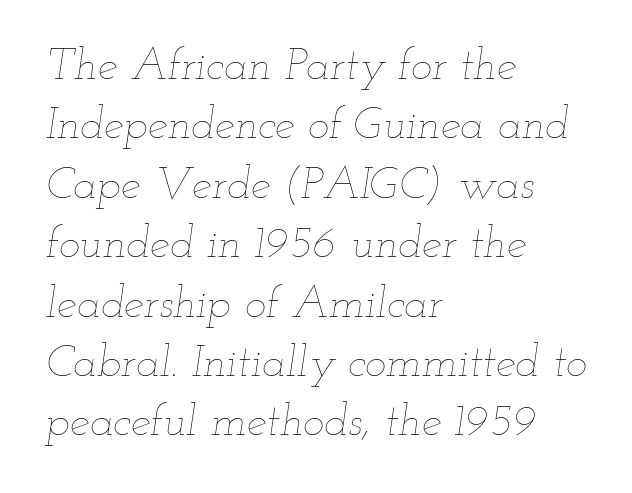
The image shows 45 px thin, wide type, italic (leaning right); set left-aligned, normal line spacing (1.32x), normal letter spacing, not underlined; low stroke contrast and a small x-height.
